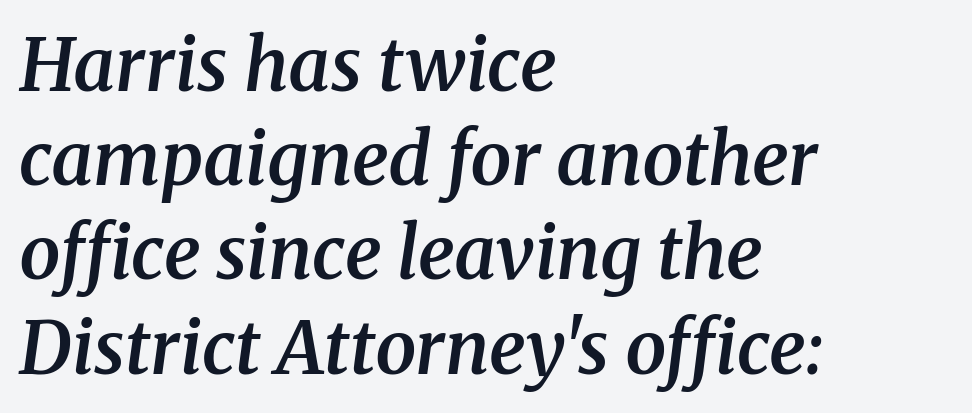
Emphasis-style slanted type is in use. This sample keeps an unexceptional amount of space between lines. How are the letters spaced? Ordinarily, with no added tracking. In CSS terms this would be text-align: left.
